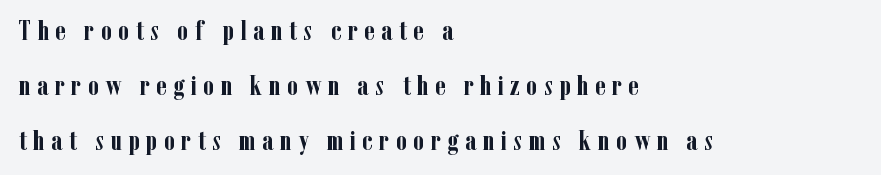
The image shows 27 px bold type, upright; set left-aligned, loose line spacing (2.03x), unusually wide letter spacing (+0.24 em), not underlined.
